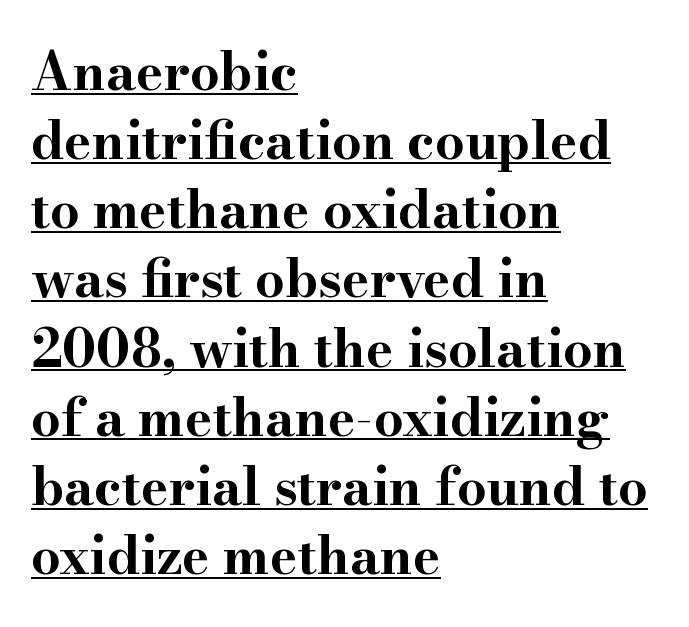
The image shows 52 px bold, wide serif type, upright; set left-aligned, normal line spacing (1.33x), normal letter spacing, underlined; high stroke contrast and a small x-height.
